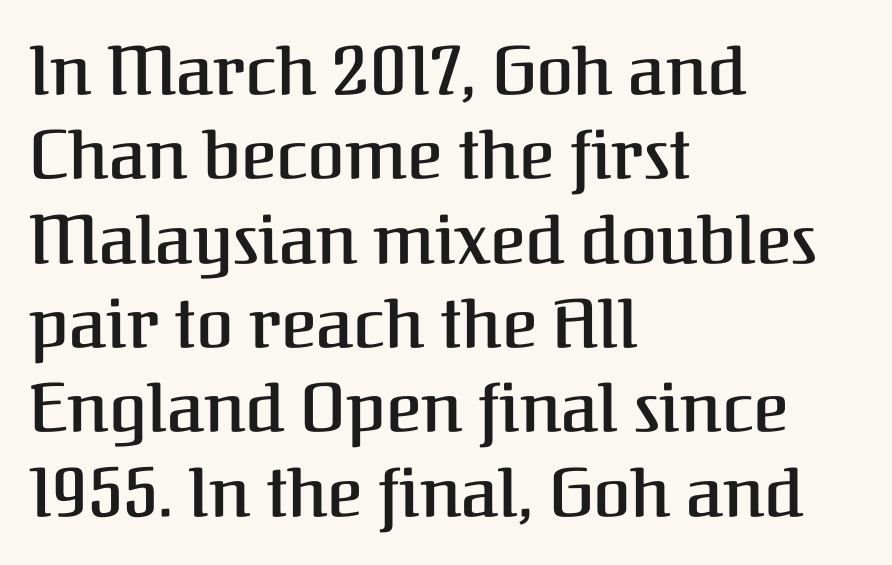
{"serif": "yes", "italic": "no", "bold": "semi", "weight": "semibold", "width": "normal", "stroke_contrast": "medium", "x_height": "medium", "monospaced": "no", "underline": "no", "align": "left", "line_spacing_ratio": 1.24, "letter_spacing": "normal", "letter_spacing_em": 0.0, "glyph_px": 68}
